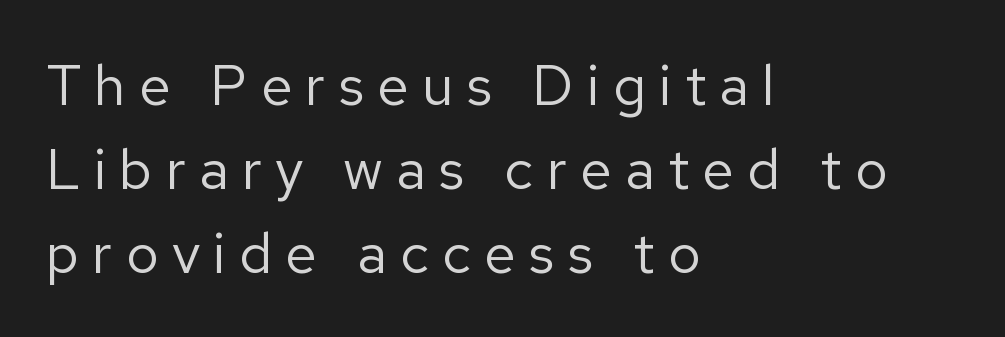
The image shows 57 px regular-weight sans-serif type, upright; set left-aligned, normal line spacing (1.47x), unusually wide letter spacing (+0.23 em), not underlined; low stroke contrast and a medium x-height.
